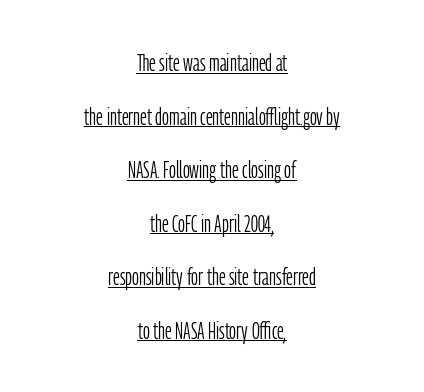
{"italic": "no", "bold": "no", "underline": "yes", "align": "center", "line_spacing": "loose", "line_spacing_ratio": 2.23, "letter_spacing": "normal", "letter_spacing_em": 0.0, "glyph_px": 24}
